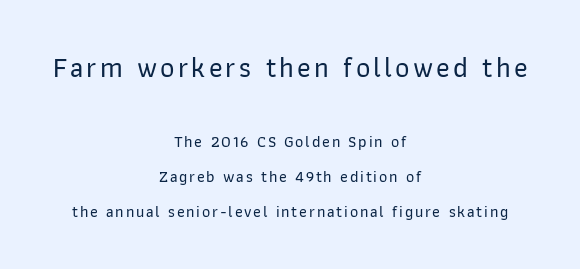
Q: Is the text italic (slanted)? A: No, it is upright.
Q: Is the typeface a serif or a sans-serif typeface? A: Sans-serif.
Q: Is the text underlined? A: No.
Q: How is the paragraph aligned? A: Centered.
Q: Is the spacing between lines tight, normal or loose? A: Loose.
Q: Which block of text is set in a larger size, the first (top) or the second (bottom)? A: The first (top) one.
Q: Width (condensed, normal, or wide)? A: Normal.
Q: Stroke contrast? A: Low.
Q: x-height? A: Medium.
Q: Monospaced? A: No.
